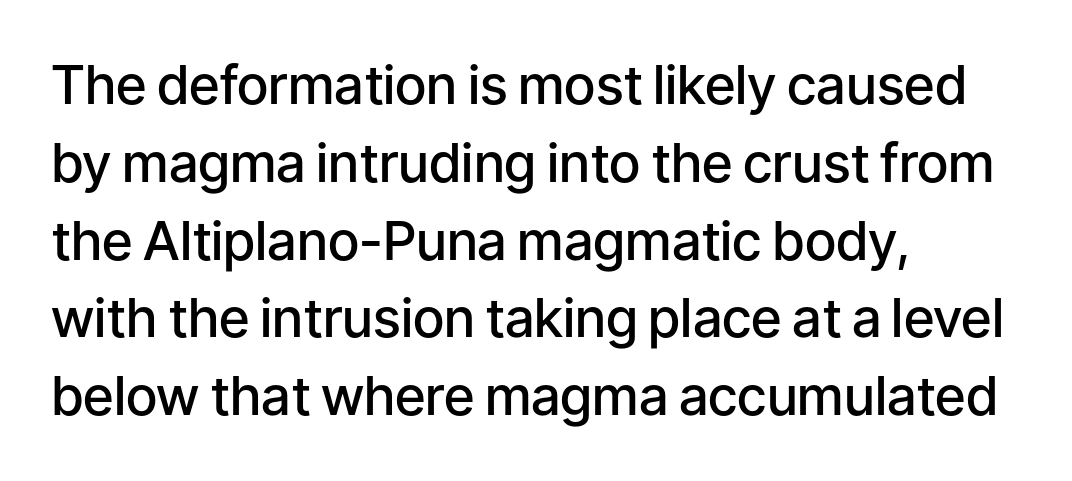
A clean baseline with only descenders dipping below it. Typographically, this falls in the sans-serif category. Every character sits straight up, as roman type does. The line-height multiplier appears to be the usual default.
